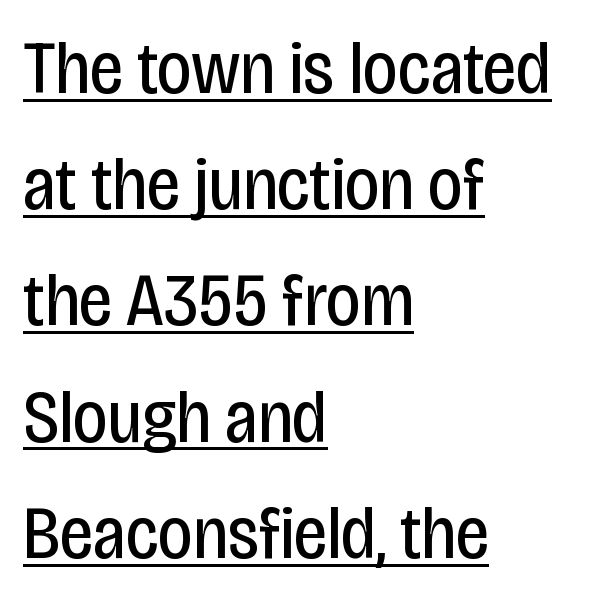
Note: no serifs on the glyphs. Each letter keeps its own natural width here, so spacing adapts to shape. Heaviness? Minimal to ordinary, like unemphasized prose. Between one letter and the next there's only the usual sliver of space.
